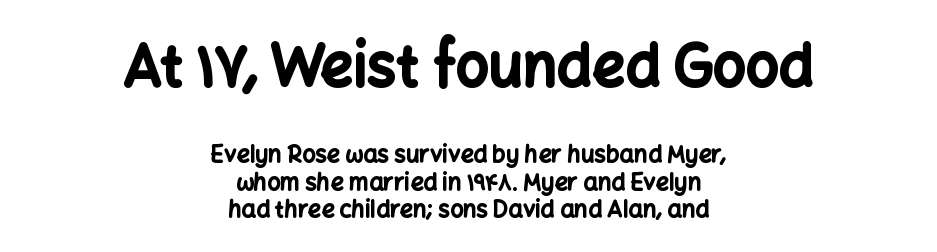
No extra tracking has been applied to these lines. Bold? Absolutely — the strokes are thick and heavy. Characters remain perfectly vertical along every line. This is sans-serif lettering, the kind often seen on screens and signage. Spacing verdict: proportional, widths tailored to each character. The letters in the upper block stand taller than those in the block below.
